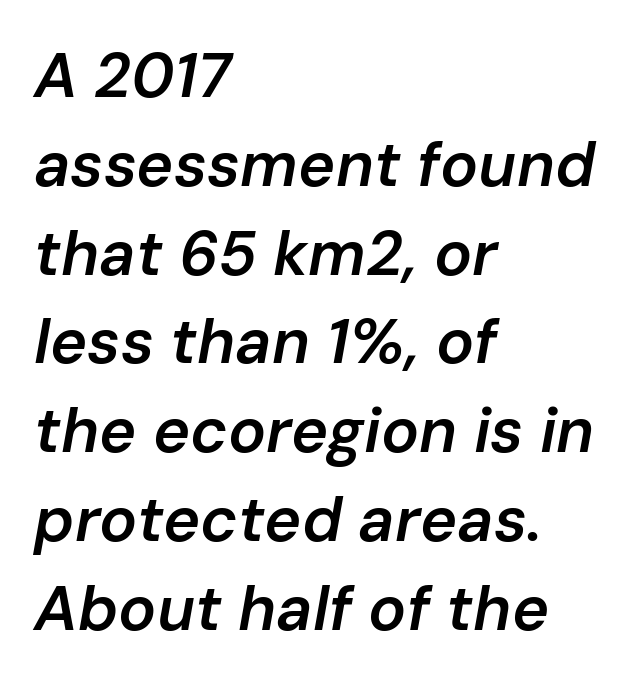
{"italic": "yes", "lean": "right", "slant_degrees": 10, "bold": "semi", "weight": "semibold", "width": "normal", "stroke_contrast": "low", "x_height": "medium", "monospaced": "no", "underline": "no", "align": "left", "line_spacing": "normal", "line_spacing_ratio": 1.41, "letter_spacing": "normal", "letter_spacing_em": 0.0, "glyph_px": 63}
